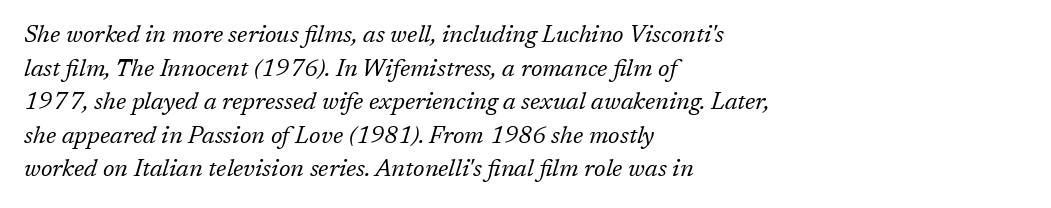
Each stroke keeps to a modest, everyday thickness or less. Beneath every word, the page is bare. Does extra space separate the letters? No, they use regular spacing. The rendering uses a moderate line-height, typical for paragraphs. Style check: oblique.
